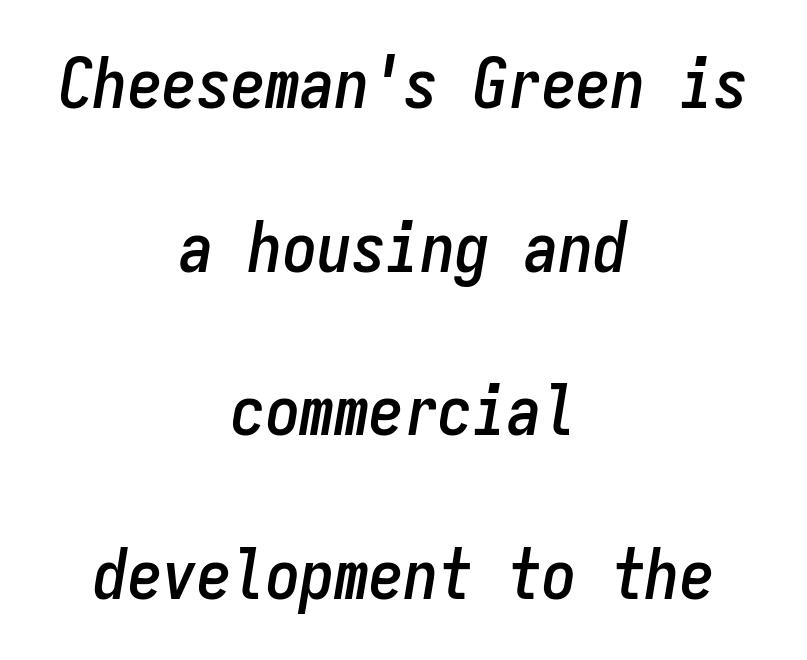
{"italic": "yes", "lean": "right", "slant_degrees": 9, "width": "condensed", "stroke_contrast": "low", "x_height": "medium", "monospaced": "yes", "underline": "no", "align": "center", "line_spacing": "loose", "line_spacing_ratio": 2.37, "letter_spacing": "normal", "letter_spacing_em": 0.0, "glyph_px": 69}
